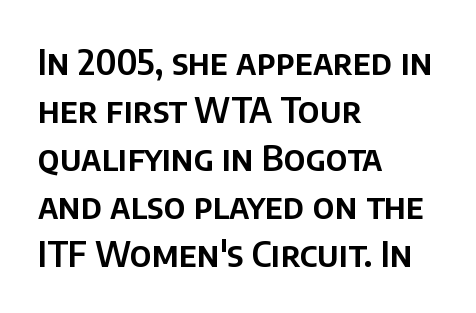
{"serif": "no", "italic": "no", "width": "normal", "stroke_contrast": "low", "x_height": "large", "monospaced": "no", "underline": "no", "align": "left", "line_spacing": "normal", "line_spacing_ratio": 1.37, "letter_spacing": "normal", "letter_spacing_em": 0.0, "glyph_px": 35}
